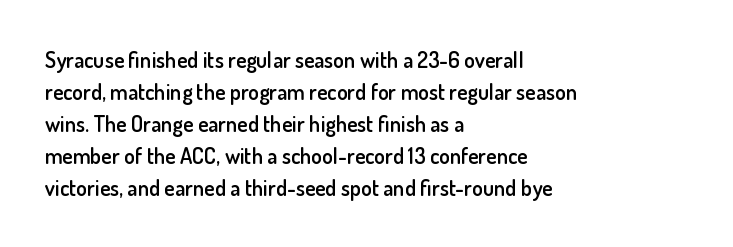
{"italic": "no", "bold": "semi", "underline": "no", "align": "left", "line_spacing": "normal", "line_spacing_ratio": 1.45, "letter_spacing": "normal", "letter_spacing_em": 0.0, "glyph_px": 22}
